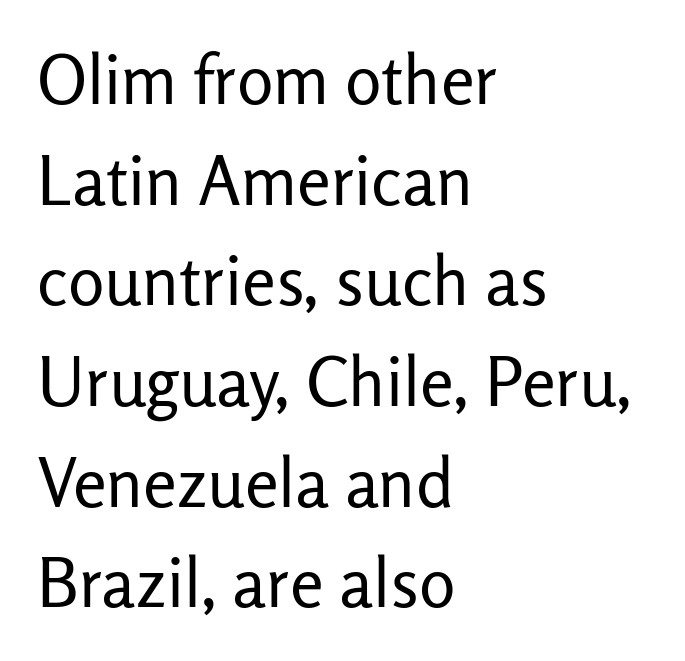
{"serif": "no", "italic": "no", "bold": "no", "weight": "regular", "width": "normal", "stroke_contrast": "low", "x_height": "medium", "monospaced": "no", "underline": "no", "align": "left", "line_spacing": "normal", "line_spacing_ratio": 1.48, "letter_spacing": "normal", "letter_spacing_em": 0.0, "glyph_px": 68}
